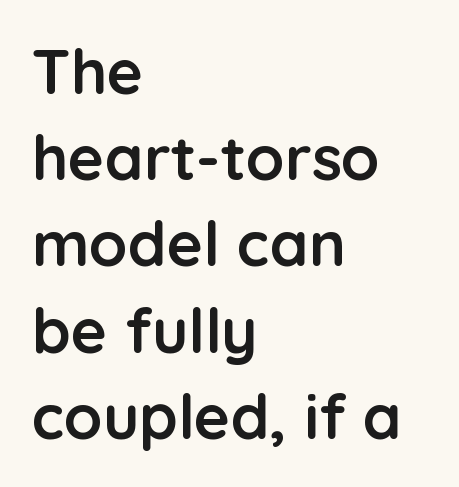
Casual observation: everything's shoved over to the left. Here the designer chose a conventional face with non-uniform glyph widths. Any mark beneath the type? The region is blank. Serif or sans? Sans — the stroke terminals are bare.
